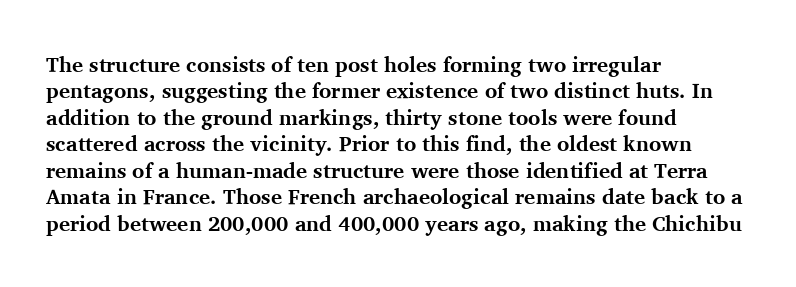
Q: Is the text bold? A: Yes.
Q: Is the text italic (slanted)? A: No, it is upright.
Q: Is the text underlined? A: No.
Q: How is the paragraph aligned? A: Left-aligned.
Q: Is the spacing between letters normal or unusually wide? A: Normal.
Q: Is the spacing between lines tight, normal or loose? A: Normal.
